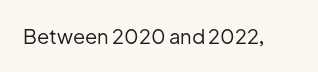
{"italic": "no", "bold": "no", "underline": "no", "letter_spacing": "normal", "letter_spacing_em": 0.0, "glyph_px": 20}
